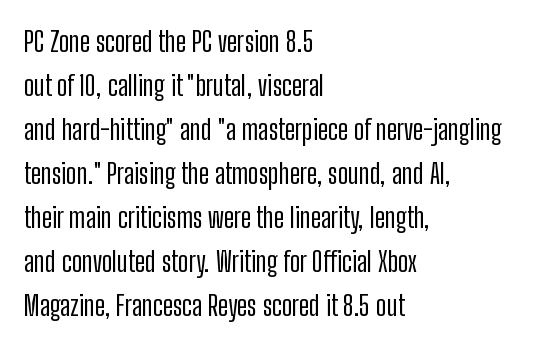
{"serif": "no", "italic": "no", "width": "condensed", "stroke_contrast": "low", "x_height": "medium", "monospaced": "no", "underline": "no", "align": "left", "line_spacing": "normal", "line_spacing_ratio": 1.57, "letter_spacing": "normal", "letter_spacing_em": 0.0, "glyph_px": 28}
